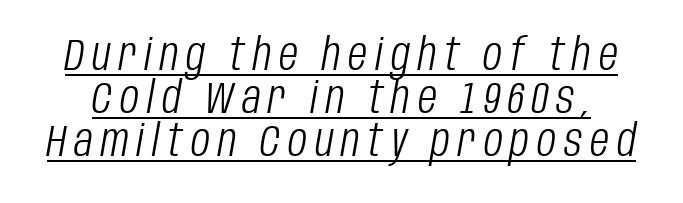
The rendering uses the underline text-decoration. This block would grow much taller if given ordinary leading; it's compressed now. Character widths vary here, with narrow letters taking less room than wide ones. There's an unmistakable incline to the writing here.
